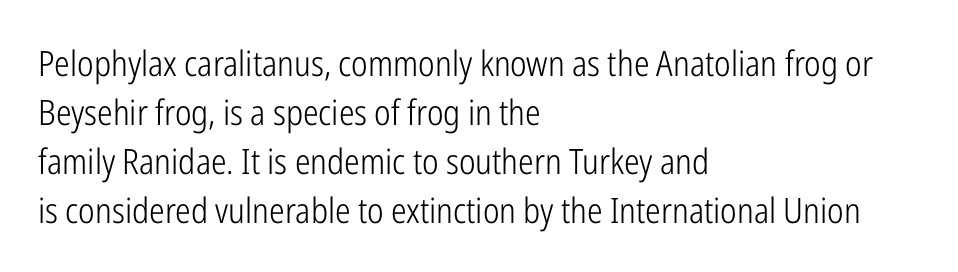
The image shows 35 px light, condensed sans-serif type, upright; set left-aligned, normal line spacing (1.4x), normal letter spacing, not underlined; low stroke contrast and a medium x-height.
